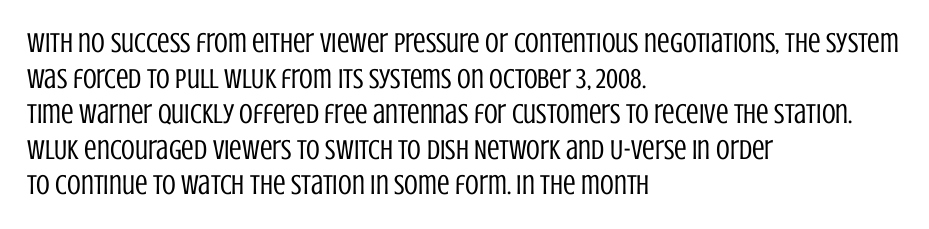
Q: Is the text bold? A: No.
Q: Is the text italic (slanted)? A: No, it is upright.
Q: Is the typeface a serif or a sans-serif typeface? A: Sans-serif.
Q: Is the text underlined? A: No.
Q: How is the paragraph aligned? A: Left-aligned.
Q: Is the spacing between letters normal or unusually wide? A: Normal.
Q: Is the spacing between lines tight, normal or loose? A: Normal.
Q: Width (condensed, normal, or wide)? A: Condensed.
Q: Stroke contrast? A: Low.
Q: x-height? A: Large.
Q: Monospaced? A: No.
